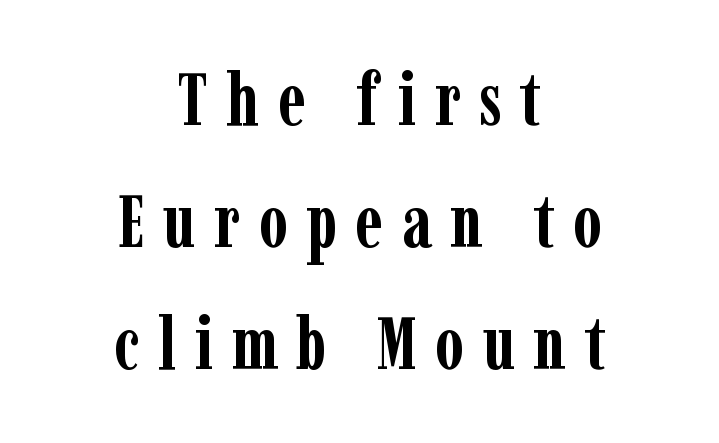
{"serif": "yes", "italic": "no", "bold": "yes", "weight": "semibold", "width": "condensed", "stroke_contrast": "low", "x_height": "medium", "monospaced": "no", "underline": "no", "align": "center", "line_spacing": "normal", "line_spacing_ratio": 1.65, "letter_spacing": "wide", "letter_spacing_em": 0.25, "glyph_px": 74}
